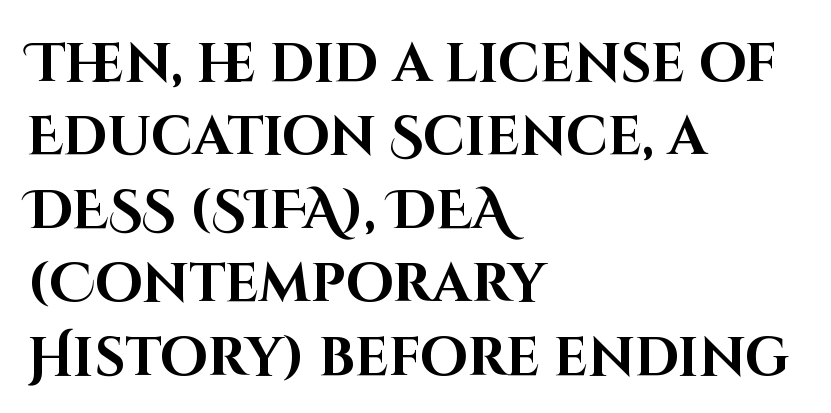
Q: Is the text bold? A: Yes.
Q: Is the text italic (slanted)? A: No, it is upright.
Q: Is the typeface a serif or a sans-serif typeface? A: Sans-serif.
Q: Is the text underlined? A: No.
Q: How is the paragraph aligned? A: Left-aligned.
Q: Is the spacing between letters normal or unusually wide? A: Normal.
Q: Is the spacing between lines tight, normal or loose? A: Normal.
Q: Width (condensed, normal, or wide)? A: Normal.
Q: Stroke contrast? A: High.
Q: x-height? A: Large.
Q: Monospaced? A: No.
